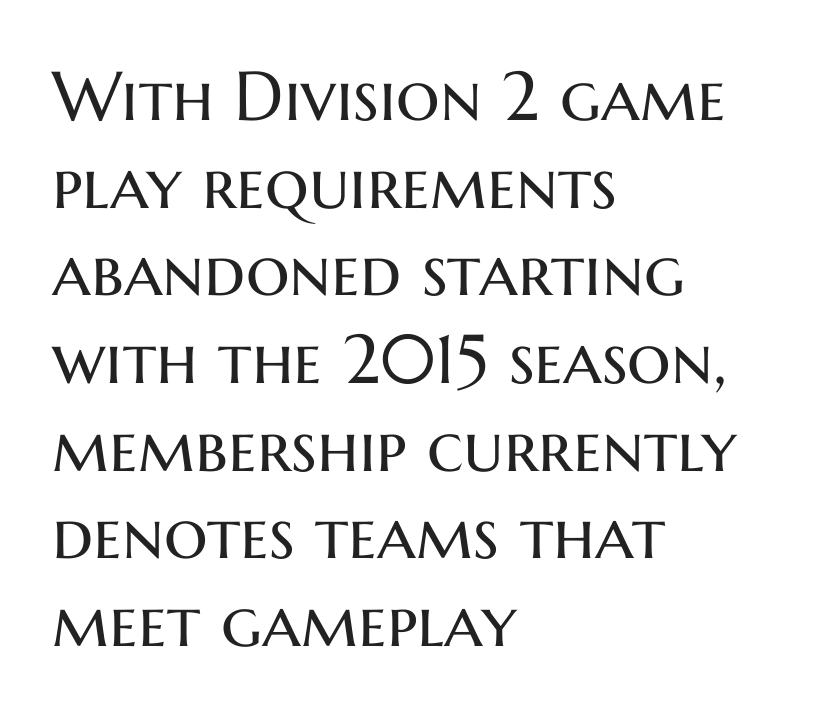
The image shows 69 px regular-weight sans-serif type, upright; set left-aligned, normal line spacing (1.27x), normal letter spacing, not underlined; medium stroke contrast and a medium x-height.
